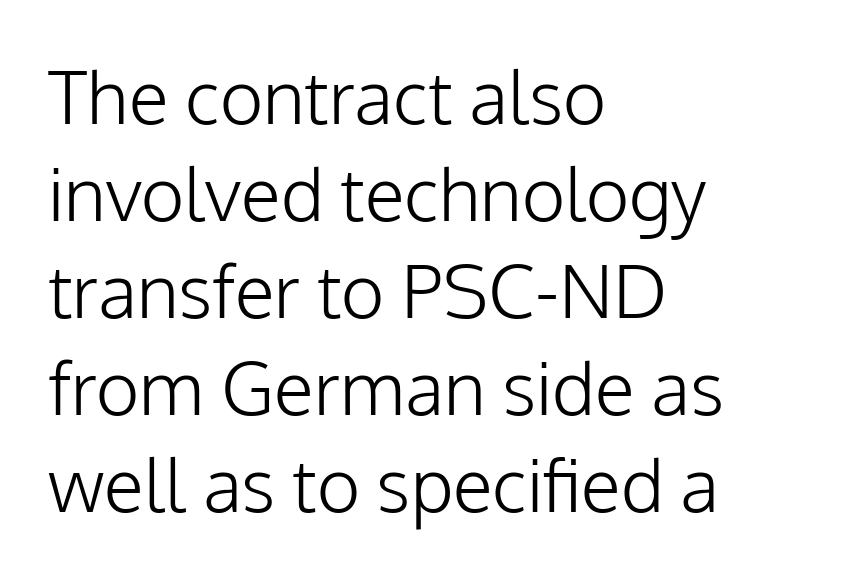
Q: Is the text bold? A: No.
Q: Is the text italic (slanted)? A: No, it is upright.
Q: Is the typeface a serif or a sans-serif typeface? A: Sans-serif.
Q: Is the text underlined? A: No.
Q: How is the paragraph aligned? A: Left-aligned.
Q: Is the spacing between letters normal or unusually wide? A: Normal.
Q: Is the spacing between lines tight, normal or loose? A: Normal.
Q: Width (condensed, normal, or wide)? A: Normal.
Q: Stroke contrast? A: Low.
Q: x-height? A: Medium.
Q: Monospaced? A: No.
